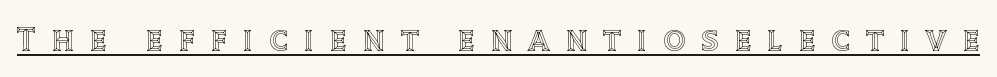
Q: Is the text italic (slanted)? A: No, it is upright.
Q: Is the text underlined? A: Yes.
Q: Is the spacing between letters normal or unusually wide? A: Unusually wide.
Q: Width (condensed, normal, or wide)? A: Normal.
Q: x-height? A: Large.
Q: Monospaced? A: No.
